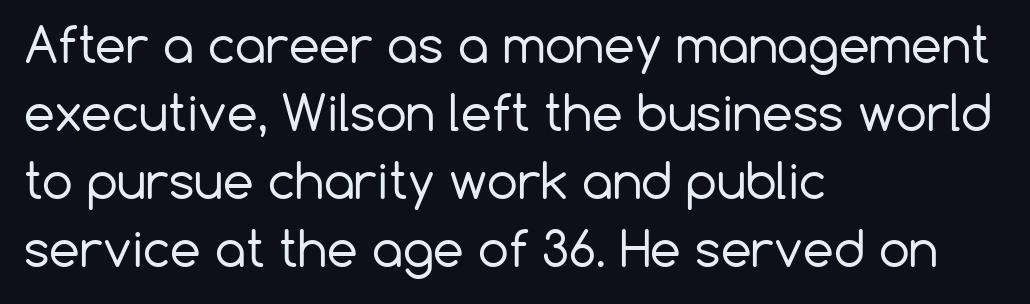
The image shows 49 px regular-weight sans-serif type, upright; set left-aligned, normal line spacing (1.39x), normal letter spacing, not underlined; low stroke contrast and a medium x-height.
